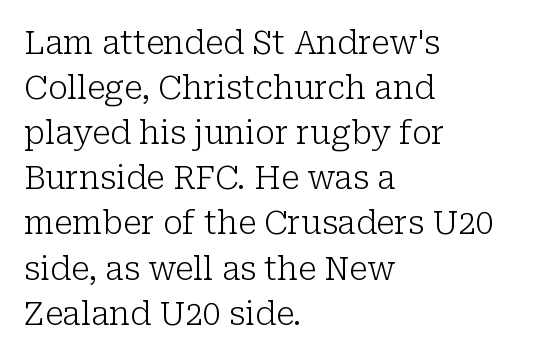
Q: Is the text bold? A: No.
Q: Is the text italic (slanted)? A: No, it is upright.
Q: Is the typeface a serif or a sans-serif typeface? A: Serif.
Q: Is the text underlined? A: No.
Q: How is the paragraph aligned? A: Left-aligned.
Q: Is the spacing between letters normal or unusually wide? A: Normal.
Q: Is the spacing between lines tight, normal or loose? A: Normal.
Q: Width (condensed, normal, or wide)? A: Normal.
Q: Stroke contrast? A: Low.
Q: x-height? A: Medium.
Q: Monospaced? A: No.
